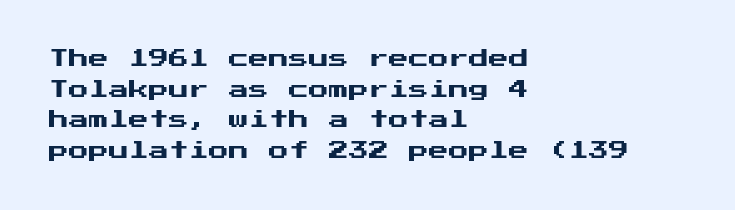
Posture: upright roman. Where is the straight margin? On the left. The passage shown stacks its lines at a standard gap. The passage shown is not underscored anywhere. The tracking reads as untouched default to a designer's eye.
